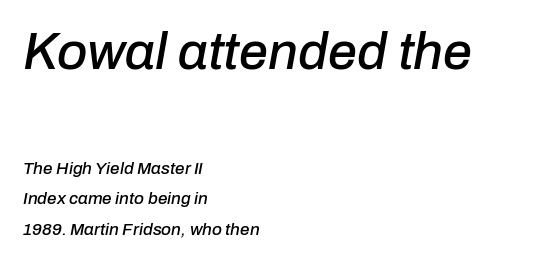
{"italic": "yes", "lean": "right", "slant_degrees": 10, "width": "normal", "stroke_contrast": "low", "x_height": "medium", "monospaced": "no", "underline": "no", "align": "left", "line_spacing_ratio": 1.81, "letter_spacing": "normal", "letter_spacing_em": 0.0, "larger_block": "first", "size_ratio": 3.06, "glyph_px": 52}
